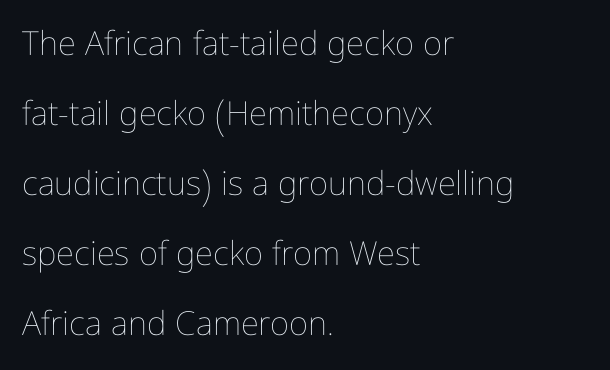
Q: Is the text bold? A: No.
Q: Is the text italic (slanted)? A: No, it is upright.
Q: Is the text underlined? A: No.
Q: How is the paragraph aligned? A: Left-aligned.
Q: Is the spacing between letters normal or unusually wide? A: Normal.
Q: Is the spacing between lines tight, normal or loose? A: Loose.
Q: Width (condensed, normal, or wide)? A: Condensed.
Q: Stroke contrast? A: Low.
Q: x-height? A: Medium.
Q: Monospaced? A: No.
